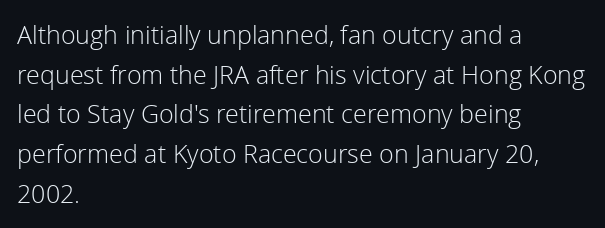
No italicization has been applied; the sample stays upright. Which margin do the lines hug? The left one — the right edge is uneven. Interline gaps are of average width in this sample. Descender tails drop into unmarked territory.
